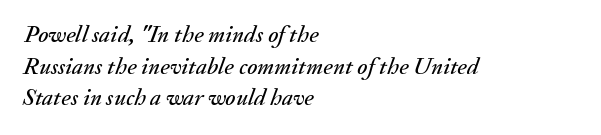
The image shows 24 px text type, italic (leaning right); set left-aligned, normal line spacing (1.32x), normal letter spacing, not underlined.
